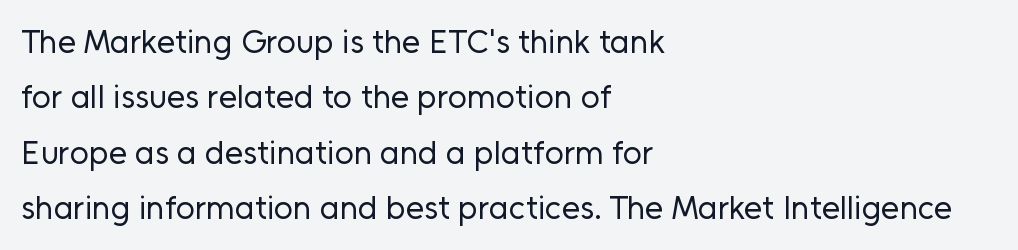
The image shows 33 px regular-weight sans-serif type, upright; set left-aligned, normal line spacing (1.68x), normal letter spacing, not underlined; low stroke contrast and a medium x-height.
